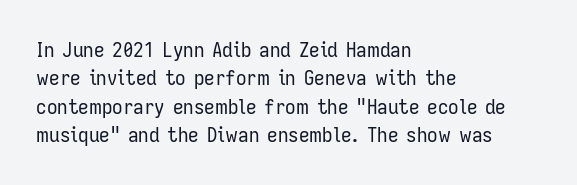
The image shows 21 px text type, upright; set left-aligned, normal line spacing (1.35x), normal letter spacing, not underlined.
